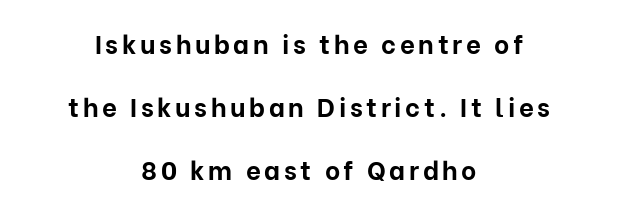
{"italic": "no", "bold": "yes", "underline": "no", "align": "center", "line_spacing": "loose", "line_spacing_ratio": 2.42, "glyph_px": 26}
